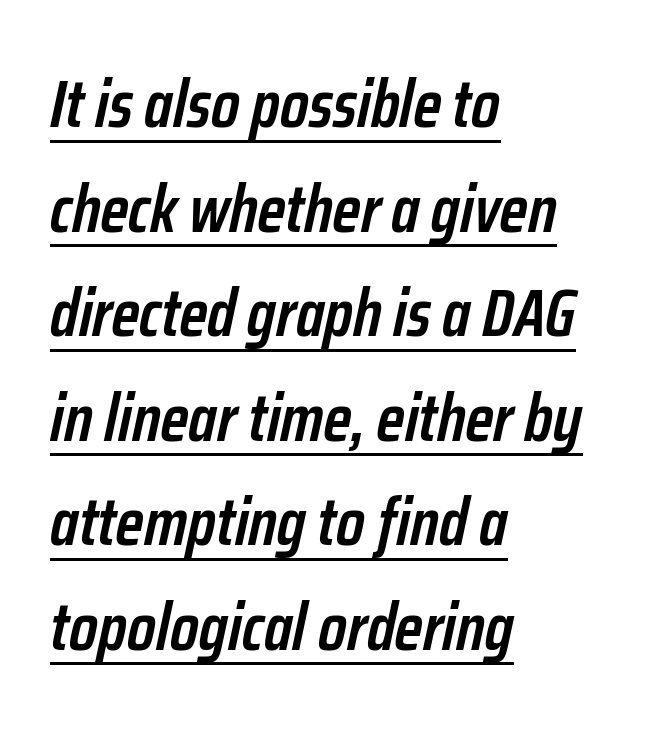
Q: Is the text bold? A: Semi-bold.
Q: Is the text italic (slanted)? A: Yes, it leans right by about 12 degrees.
Q: Is the text underlined? A: Yes.
Q: How is the paragraph aligned? A: Left-aligned.
Q: Is the spacing between letters normal or unusually wide? A: Normal.
Q: Is the spacing between lines tight, normal or loose? A: Normal.
Q: Width (condensed, normal, or wide)? A: Condensed.
Q: Stroke contrast? A: Low.
Q: x-height? A: Medium.
Q: Monospaced? A: No.
